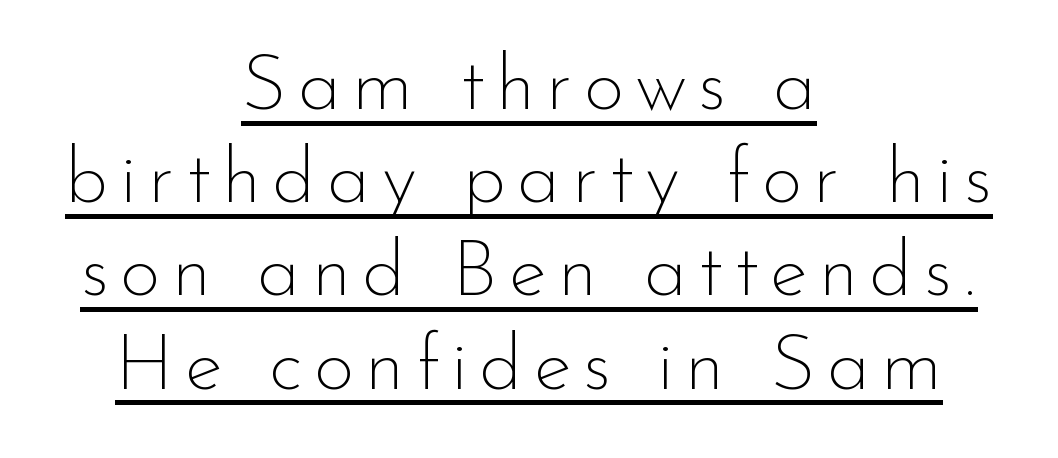
The image shows 79 px thin sans-serif type, upright; set centered, line spacing 1.18x, underlined; low stroke contrast and a small x-height.
